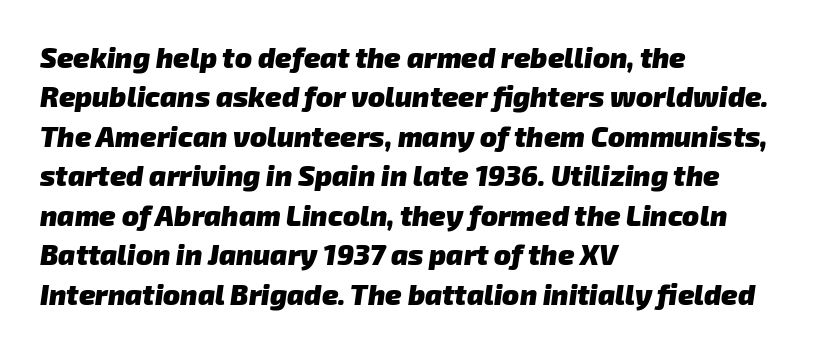
Q: Is the text bold? A: Yes.
Q: Is the typeface a serif or a sans-serif typeface? A: Sans-serif.
Q: Is the text underlined? A: No.
Q: How is the paragraph aligned? A: Left-aligned.
Q: Is the spacing between letters normal or unusually wide? A: Normal.
Q: Is the spacing between lines tight, normal or loose? A: Normal.
Q: Width (condensed, normal, or wide)? A: Normal.
Q: Stroke contrast? A: Low.
Q: x-height? A: Medium.
Q: Monospaced? A: No.
